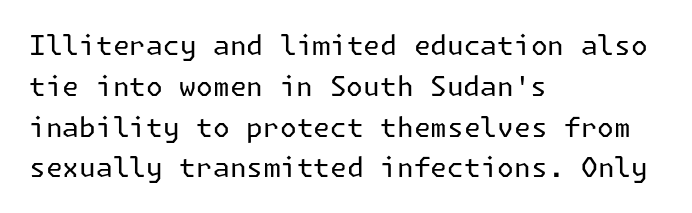
The passage shown stacks its lines at a standard gap. Plain, unruled lines of type. Summary of weight: not heavy and not bold. The rendering keeps characters at their native spacing. Notice how the stems are strictly vertical — no italics here.
